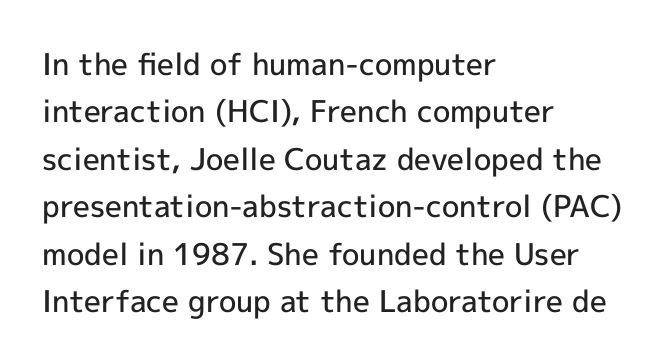
The image shows 30 px semibold sans-serif type, upright; set left-aligned, normal line spacing (1.58x), normal letter spacing, not underlined; a medium x-height.
